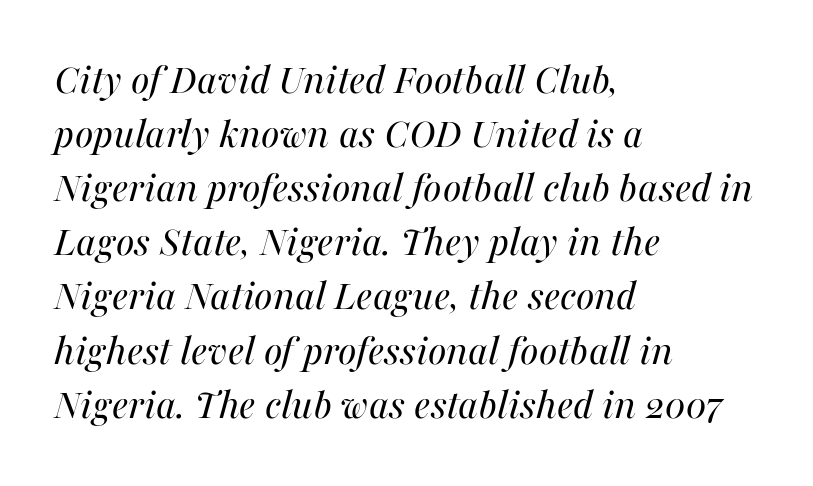
The image shows 44 px regular-weight type, italic (leaning right); set left-aligned, line spacing 1.23x, normal letter spacing, not underlined; medium stroke contrast and a medium x-height.
